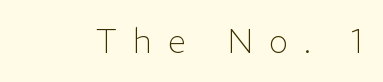
Just letters on the line, the space beneath them empty. Note the varied advance widths — an 'i' is clearly narrower than an 'm'. Stem width sits at or under what a default text font uses. Letterform terminals end flat and unadorned throughout the passage. Each word looks stretched out because of the extra space between its letters.
